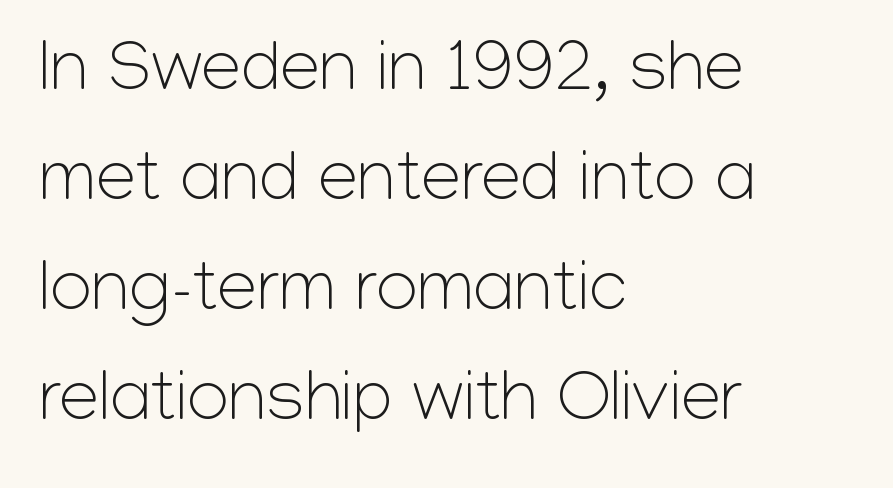
{"serif": "no", "italic": "no", "bold": "no", "weight": "light", "width": "normal", "stroke_contrast": "low", "x_height": "medium", "monospaced": "no", "underline": "no", "align": "left", "line_spacing": "normal", "line_spacing_ratio": 1.53, "letter_spacing": "normal", "letter_spacing_em": 0.0, "glyph_px": 72}
